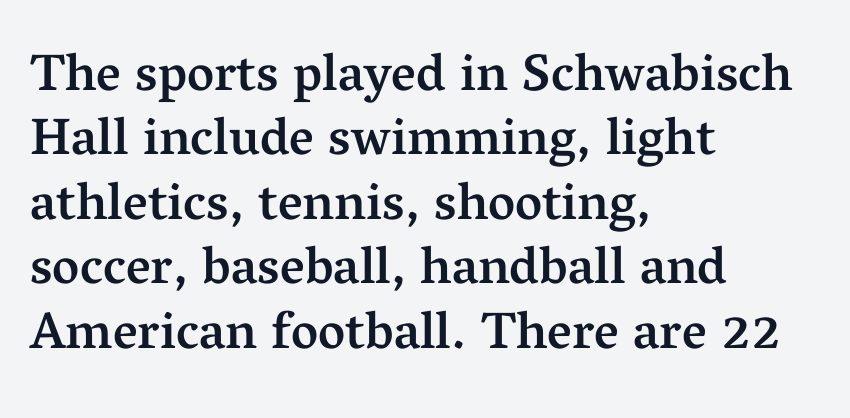
The image shows 52 px semibold serif type, upright; set left-aligned, line spacing 1.24x, normal letter spacing, not underlined; medium stroke contrast and a medium x-height.
